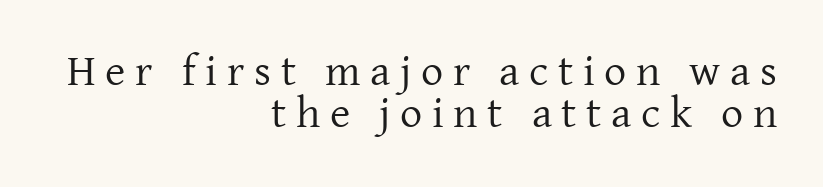
The image shows 44 px regular-weight serif type, upright; set right-aligned, tight line spacing (0.96x), unusually wide letter spacing (+0.22 em), not underlined; low stroke contrast and a medium x-height.
